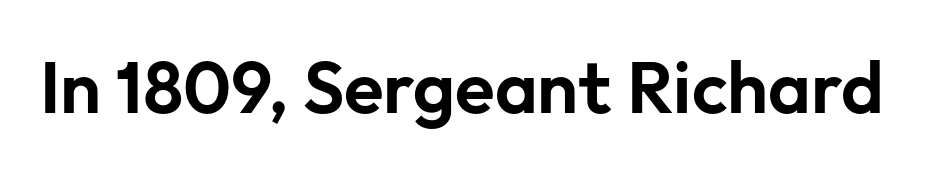
{"serif": "no", "italic": "no", "width": "normal", "stroke_contrast": "low", "x_height": "medium", "monospaced": "no", "underline": "no", "letter_spacing": "normal", "letter_spacing_em": 0.0, "glyph_px": 73}
